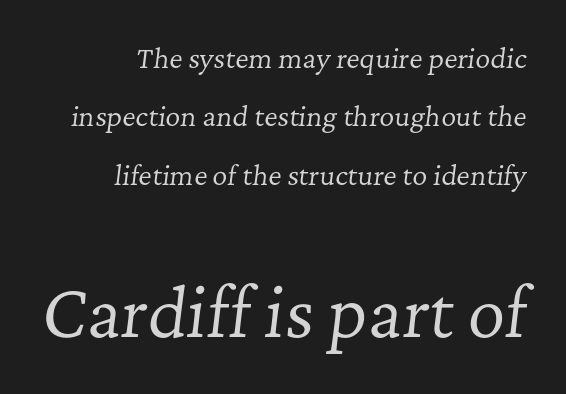
Q: Is the text bold? A: No.
Q: Is the text italic (slanted)? A: Yes, it leans right by about 7 degrees.
Q: Is the typeface a serif or a sans-serif typeface? A: Serif.
Q: Is the text underlined? A: No.
Q: How is the paragraph aligned? A: Right-aligned.
Q: Is the spacing between letters normal or unusually wide? A: Normal.
Q: Is the spacing between lines tight, normal or loose? A: Loose.
Q: Which block of text is set in a larger size, the first (top) or the second (bottom)? A: The second (bottom) one.
Q: Width (condensed, normal, or wide)? A: Normal.
Q: Stroke contrast? A: Low.
Q: x-height? A: Medium.
Q: Monospaced? A: No.
